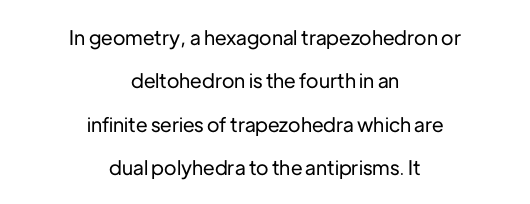
{"italic": "no", "underline": "no", "align": "center", "line_spacing": "loose", "line_spacing_ratio": 2.17, "letter_spacing": "normal", "letter_spacing_em": 0.0, "glyph_px": 20}
